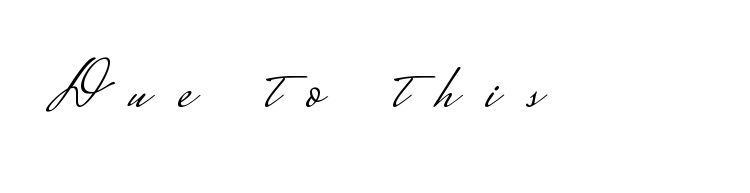
Q: Is the text bold? A: No.
Q: Is the text italic (slanted)? A: Yes.
Q: Is the typeface a serif or a sans-serif typeface? A: Sans-serif.
Q: Is the text underlined? A: No.
Q: How is the paragraph aligned? A: Left-aligned.
Q: Is the spacing between letters normal or unusually wide? A: Unusually wide.
Q: Width (condensed, normal, or wide)? A: Wide.
Q: Stroke contrast? A: Low.
Q: Monospaced? A: No.
